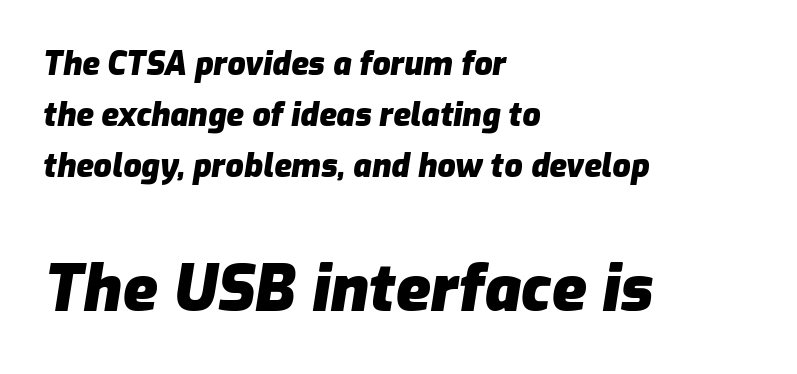
Bigger letters appear in the bottom chunk; the top chunk is reduced. In CSS terms this would be text-align: left. As a designer I'd log this as weight 700, bold. Normally led — the rows are evenly, conventionally spaced. The face used here is proportionally spaced, like ordinary book or web type.
